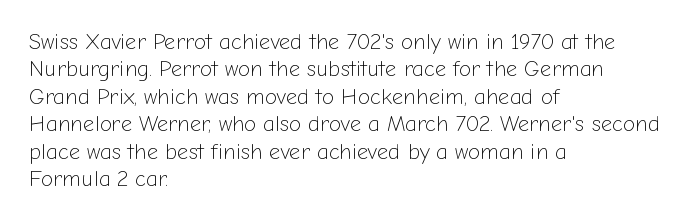
Counters stay open thanks to moderate or lighter strokes. All the whitespace from short lines collects on the right. Normally led — the rows are evenly, conventionally spaced. The glyphs are unaccompanied by any horizontal stroke below them.
